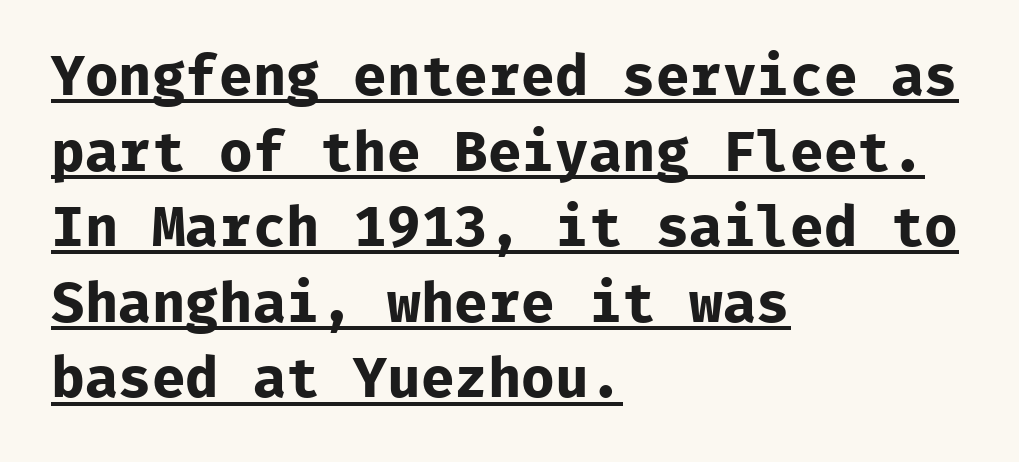
Default kerning and tracking; the words read as compact shapes. The passage shown is typed in a monospace face where columns stay perfectly aligned. No italicization has been applied; the sample stays upright. Regular leading. This is heavy type, rendered in bold. The sample's only ornament is a line tracing under the words.
